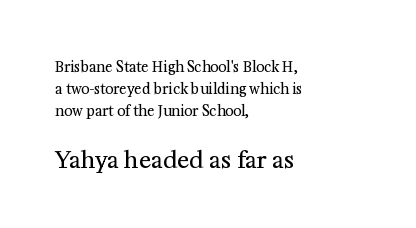
The image shows 23 px text type, upright; set left-aligned, normal line spacing (1.58x), normal letter spacing, not underlined; the second (bottom) block is 1.64x larger.
